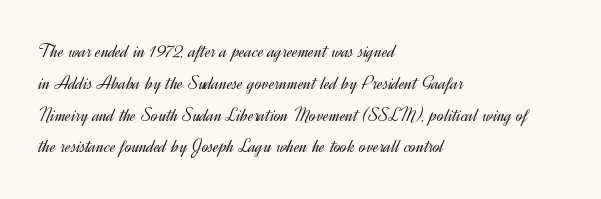
Q: Is the text bold? A: No.
Q: Is the text italic (slanted)? A: Yes.
Q: Is the text underlined? A: No.
Q: How is the paragraph aligned? A: Left-aligned.
Q: Is the spacing between letters normal or unusually wide? A: Normal.
Q: Is the spacing between lines tight, normal or loose? A: Normal.
